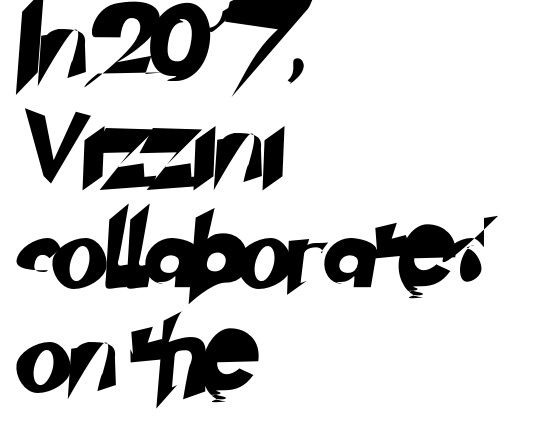
Do the characters align in a grid? No, the font is proportional. The face used here is a sans, in the tradition of grotesques and geometrics. Reading down the block, your eye returns to a fixed left position each line. Summary of vertical rhythm: regular, with standard interline spacing.
